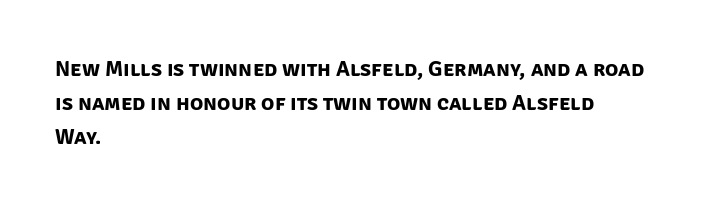
The image shows 22 px bold type; set left-aligned, normal line spacing (1.55x), normal letter spacing, not underlined.
